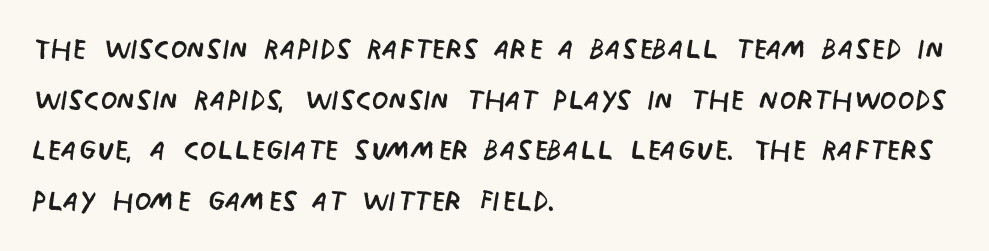
{"serif": "no", "bold": "no", "weight": "regular", "width": "condensed", "stroke_contrast": "low", "x_height": "large", "monospaced": "no", "underline": "no", "align": "left", "line_spacing": "normal", "line_spacing_ratio": 1.3, "letter_spacing": "normal", "letter_spacing_em": 0.0, "glyph_px": 39}
